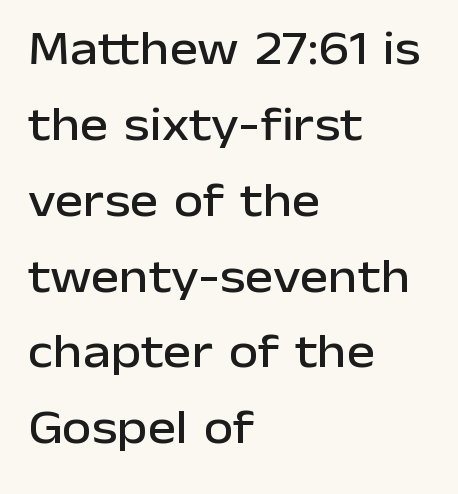
Type without underlining. Left-aligned paragraph, ragged on the right. This sample keeps an unexceptional amount of space between lines. Check where the strokes stop: nothing finishes them off — pure sans. Do the characters align in a grid? No, the font is proportional. Unlike italic type, these characters show no tilt at all.
